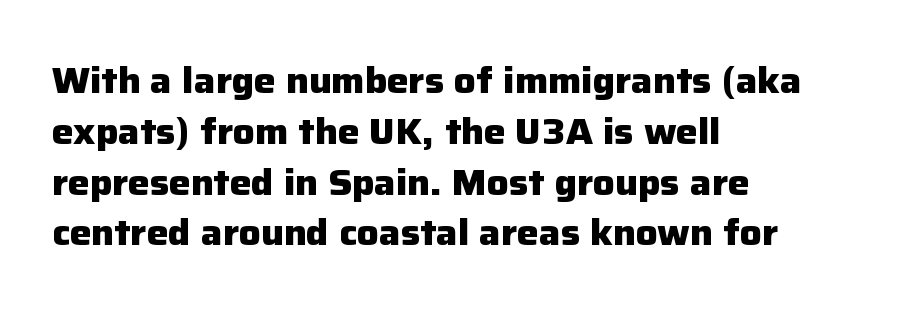
Reading down the block, your eye returns to a fixed left position each line. Vertical strokes here are truly vertical. Students, observe: this is what conventionally led text looks like. Caption: bold face, heavy strokes. Varying glyph widths throughout — classic text-font behaviour.
